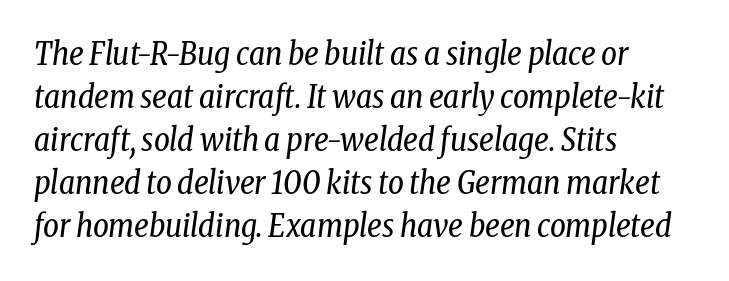
This rendering features lettering with no underline. The letters advance in unequal steps, a hallmark of proportional type. Tall strokes in this sample are angled rather than plumb. Weight class: somewhere from thin through regular. These lines stack with their left ends in a neat column. A typesetter would call this zero additional tracking.
